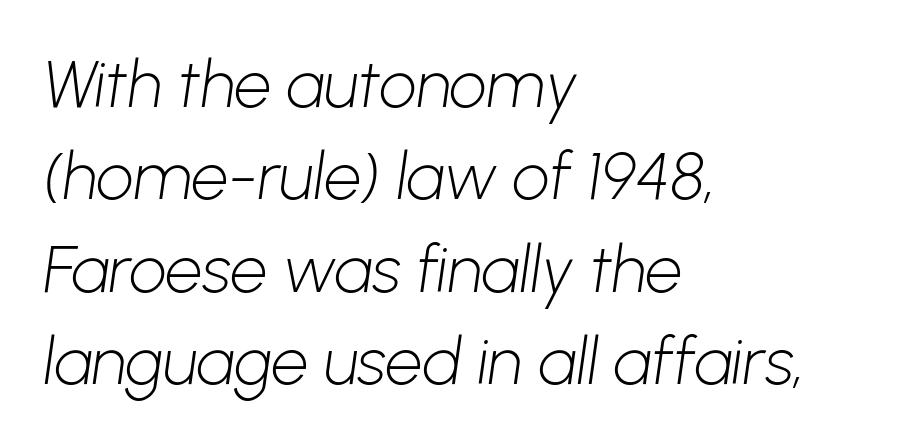
{"serif": "no", "bold": "no", "weight": "light", "width": "normal", "stroke_contrast": "low", "x_height": "medium", "monospaced": "no", "underline": "no", "align": "left", "line_spacing": "normal", "line_spacing_ratio": 1.4, "letter_spacing": "normal", "letter_spacing_em": 0.0, "glyph_px": 66}
